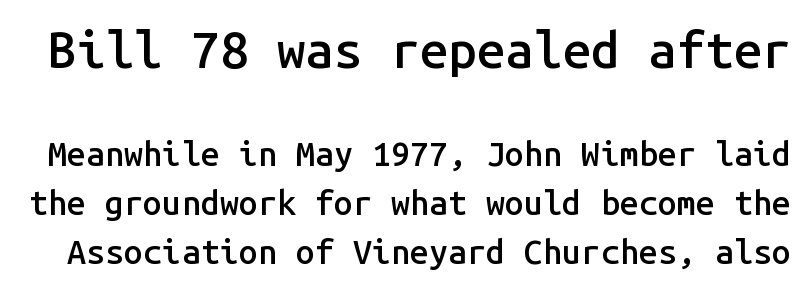
{"serif": "no", "italic": "no", "bold": "semi", "weight": "semibold", "width": "normal", "stroke_contrast": "low", "x_height": "medium", "monospaced": "yes", "underline": "no", "line_spacing": "normal", "line_spacing_ratio": 1.44, "letter_spacing": "normal", "letter_spacing_em": 0.0, "larger_block": "first", "size_ratio": 1.5, "glyph_px": 51}
